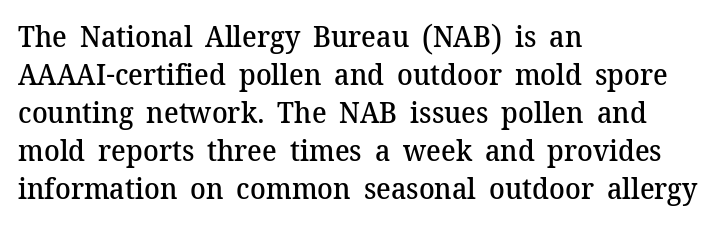
Q: Is the text bold? A: Semi-bold.
Q: Is the text italic (slanted)? A: No, it is upright.
Q: Is the typeface a serif or a sans-serif typeface? A: Serif.
Q: Is the text underlined? A: No.
Q: How is the paragraph aligned? A: Left-aligned.
Q: Is the spacing between letters normal or unusually wide? A: Normal.
Q: Is the spacing between lines tight, normal or loose? A: Normal.
Q: Width (condensed, normal, or wide)? A: Normal.
Q: Stroke contrast? A: Medium.
Q: x-height? A: Medium.
Q: Monospaced? A: No.
